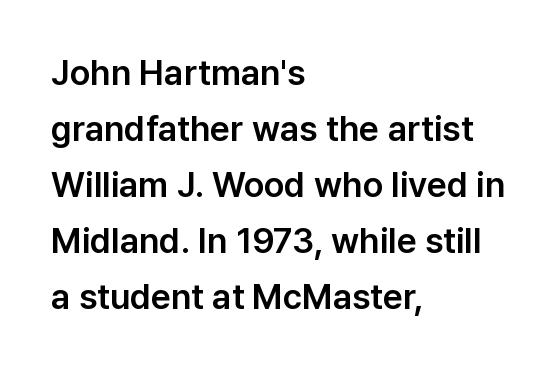
{"serif": "no", "italic": "no", "width": "normal", "stroke_contrast": "low", "x_height": "medium", "monospaced": "no", "underline": "no", "align": "left", "line_spacing": "normal", "line_spacing_ratio": 1.6, "letter_spacing": "normal", "letter_spacing_em": 0.0, "glyph_px": 35}
